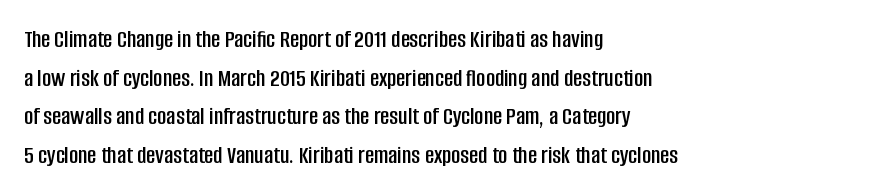
Inter-character spacing is left at the font's built-in metrics. Quick note: underline off. Horizontal alignment here is leftward, the default for most running prose. Posture: vertical. Line spacing here is normal.
